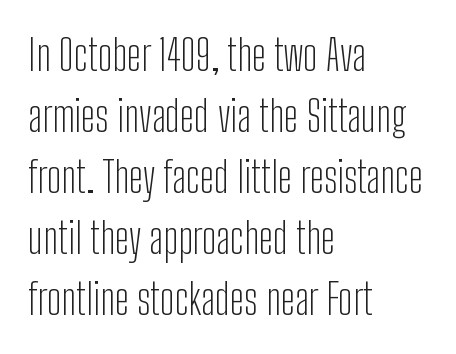
{"serif": "no", "italic": "no", "bold": "no", "weight": "light", "width": "condensed", "stroke_contrast": "low", "x_height": "medium", "monospaced": "no", "underline": "no", "align": "left", "line_spacing": "normal", "line_spacing_ratio": 1.42, "letter_spacing": "normal", "letter_spacing_em": 0.0, "glyph_px": 43}
